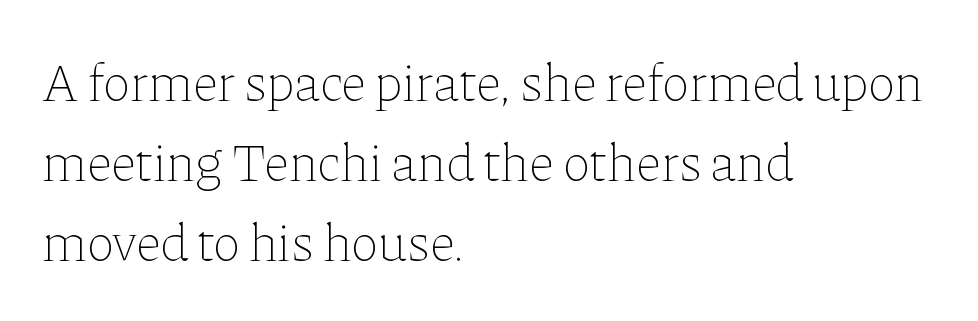
Q: Is the text bold? A: No.
Q: Is the text italic (slanted)? A: No, it is upright.
Q: Is the text underlined? A: No.
Q: How is the paragraph aligned? A: Left-aligned.
Q: Is the spacing between letters normal or unusually wide? A: Normal.
Q: Is the spacing between lines tight, normal or loose? A: Normal.
Q: Width (condensed, normal, or wide)? A: Normal.
Q: Stroke contrast? A: Low.
Q: x-height? A: Medium.
Q: Monospaced? A: No.
